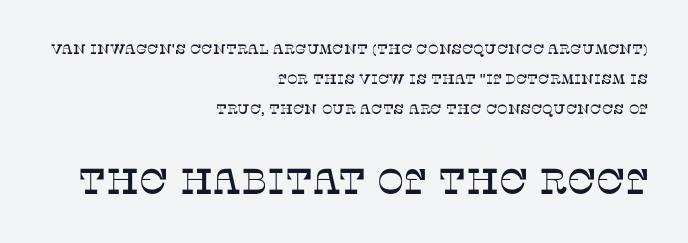
The image shows 36 px serif type, upright; set right-aligned, loose line spacing (2.13x), normal letter spacing, not underlined; the second (bottom) block is 2.57x larger; low stroke contrast and a large x-height.
